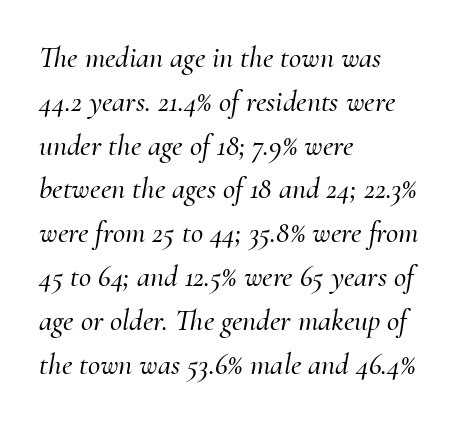
{"serif": "yes", "italic": "yes", "lean": "right", "slant_degrees": 10, "width": "normal", "stroke_contrast": "medium", "x_height": "small", "monospaced": "no", "underline": "no", "align": "left", "line_spacing": "normal", "line_spacing_ratio": 1.46, "letter_spacing": "normal", "letter_spacing_em": 0.0, "glyph_px": 30}
